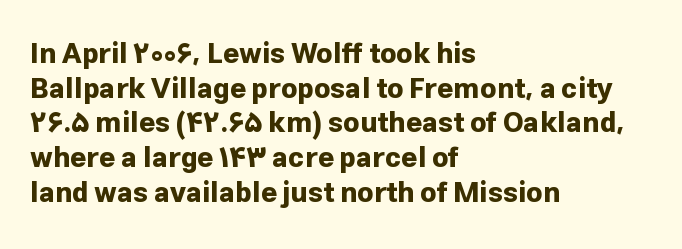
The image shows 28 px bold sans-serif type, upright; set left-aligned, line spacing 1.24x, normal letter spacing, not underlined; low stroke contrast and a medium x-height.
